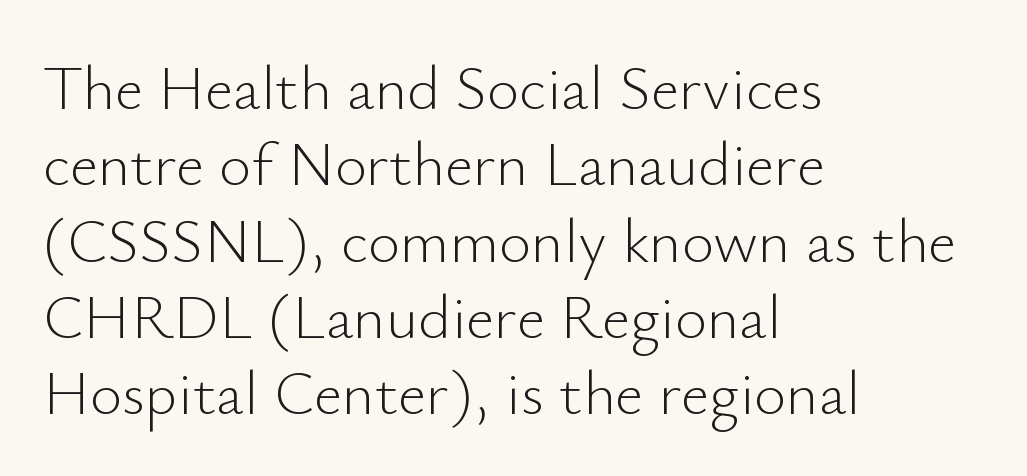
The image shows 62 px light sans-serif type, upright; set left-aligned, line spacing 1.23x, normal letter spacing, not underlined; low stroke contrast and a small x-height.
